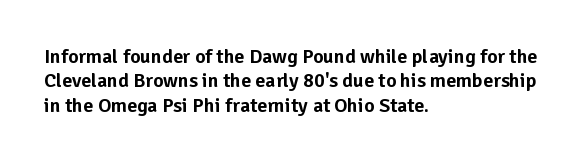
Look at the tracking — it's just the regular setting, nothing added. Horizontal alignment here is leftward, the default for most running prose. Clear beneath every line of the passage. Unlike italic type, these characters show no tilt at all.
